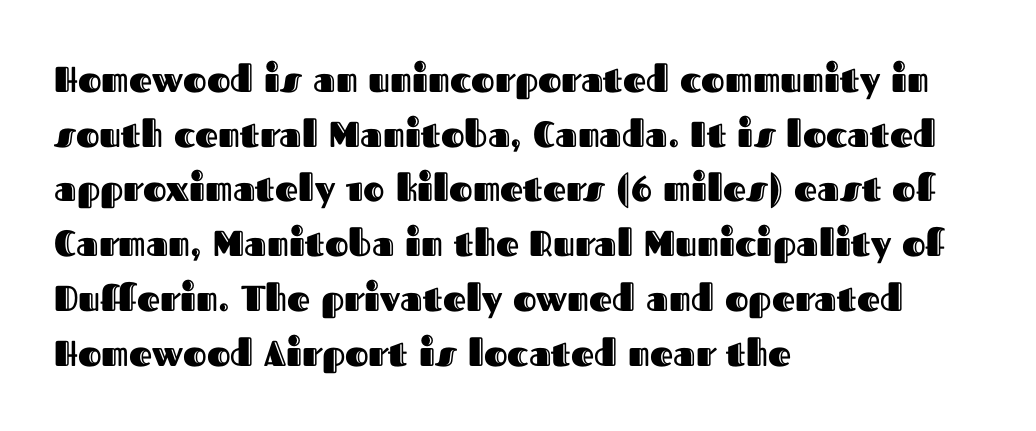
Look at the tracking — it's just the regular setting, nothing added. Interline gaps are of average width in this sample. Check the space under the baseline: it is left empty. Every row of glyphs begins at an identical x-position on the left. The passage shown is typed in a proportional face where columns would drift. A typesetter would mark this as roman, not italic.
